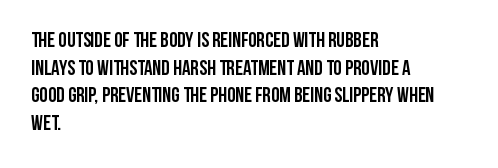
The image shows 21 px bold type, upright; set left-aligned, normal line spacing (1.32x), normal letter spacing, not underlined.
